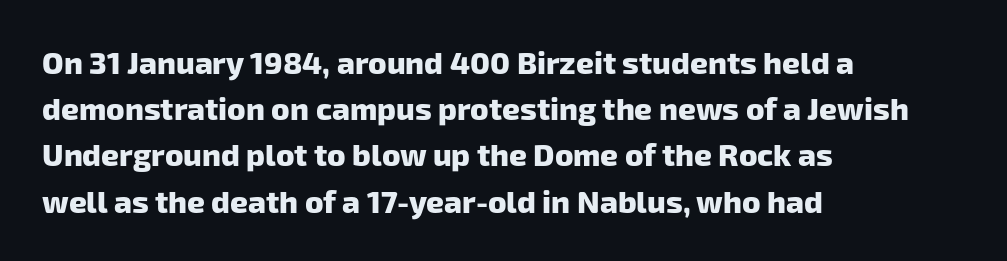
Regular leading. The type is set solid horizontally, with unmodified tracking. The lines are quadded left. The space directly below the letters is spotless.
